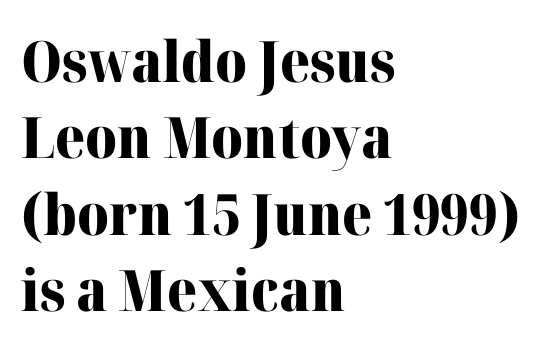
Q: Is the text bold? A: Yes.
Q: Is the text italic (slanted)? A: No, it is upright.
Q: Is the typeface a serif or a sans-serif typeface? A: Serif.
Q: Is the text underlined? A: No.
Q: How is the paragraph aligned? A: Left-aligned.
Q: Is the spacing between letters normal or unusually wide? A: Normal.
Q: Is the spacing between lines tight, normal or loose? A: Normal.
Q: Width (condensed, normal, or wide)? A: Normal.
Q: Stroke contrast? A: High.
Q: x-height? A: Medium.
Q: Monospaced? A: No.
